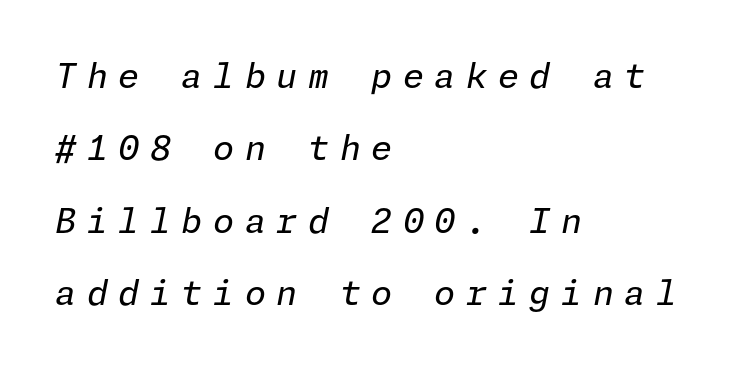
The image shows 34 px regular-weight type, italic (leaning right); set left-aligned, loose line spacing (2.13x), unusually wide letter spacing (+0.31 em), not underlined; low stroke contrast and a medium x-height.
